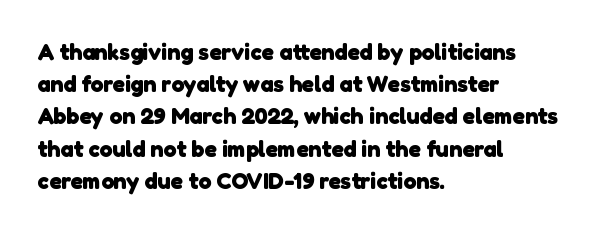
The image shows 23 px bold type; set left-aligned, normal line spacing (1.4x), normal letter spacing, not underlined.
